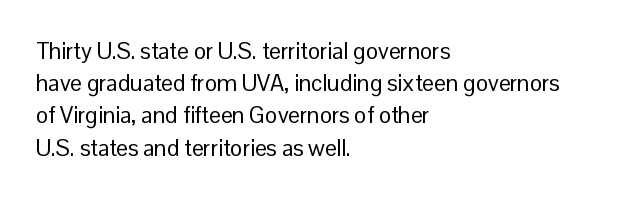
Regarding leading, the lines here are spaced in the standard way. The setting favours the left margin, as ordinary paragraphs usually do. The typeface has the unassuming heft of standard copy or less. The tracking reads as untouched default to a designer's eye. Type without underlining. Vertical strokes here are truly vertical.
